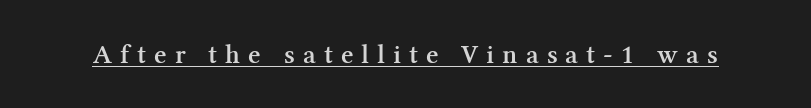
{"italic": "no", "bold": "semi", "underline": "yes", "letter_spacing": "wide", "letter_spacing_em": 0.3, "glyph_px": 27}
